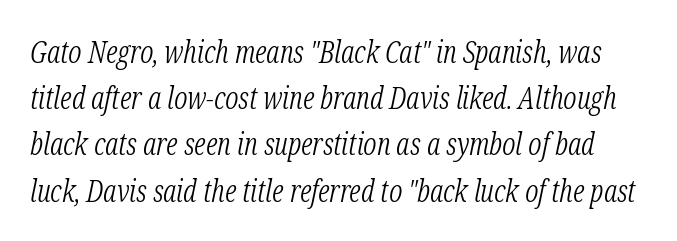
{"serif": "yes", "italic": "yes", "lean": "right", "slant_degrees": 12, "bold": "no", "weight": "light", "width": "condensed", "stroke_contrast": "low", "x_height": "medium", "monospaced": "no", "underline": "no", "line_spacing": "normal", "line_spacing_ratio": 1.54, "letter_spacing": "normal", "letter_spacing_em": 0.0, "glyph_px": 30}
